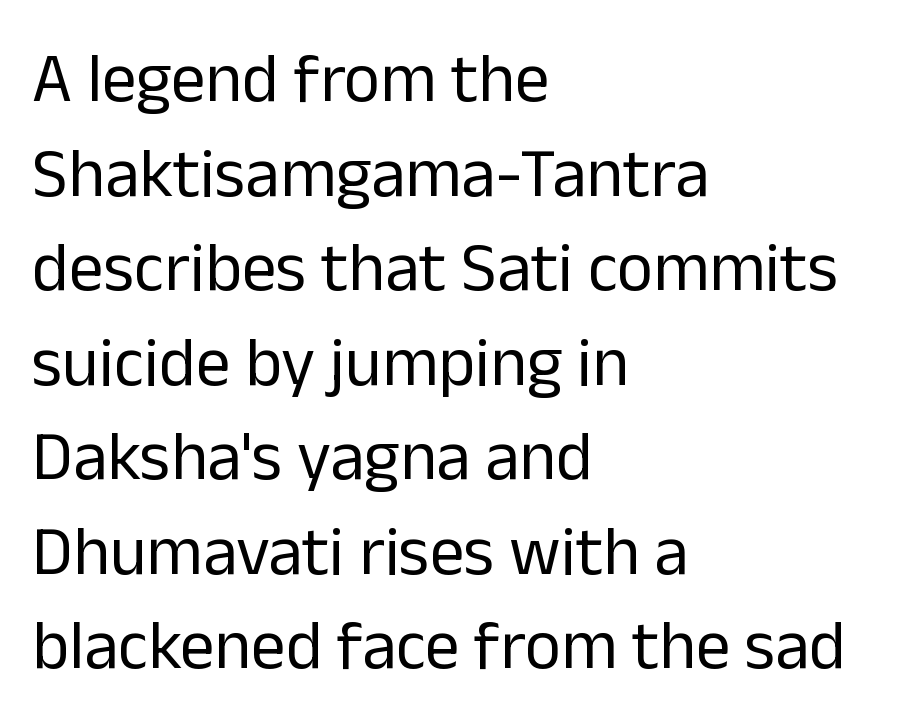
The image shows 69 px regular-weight sans-serif type, upright; set left-aligned, normal line spacing (1.37x), normal letter spacing, not underlined; low stroke contrast and a medium x-height.
